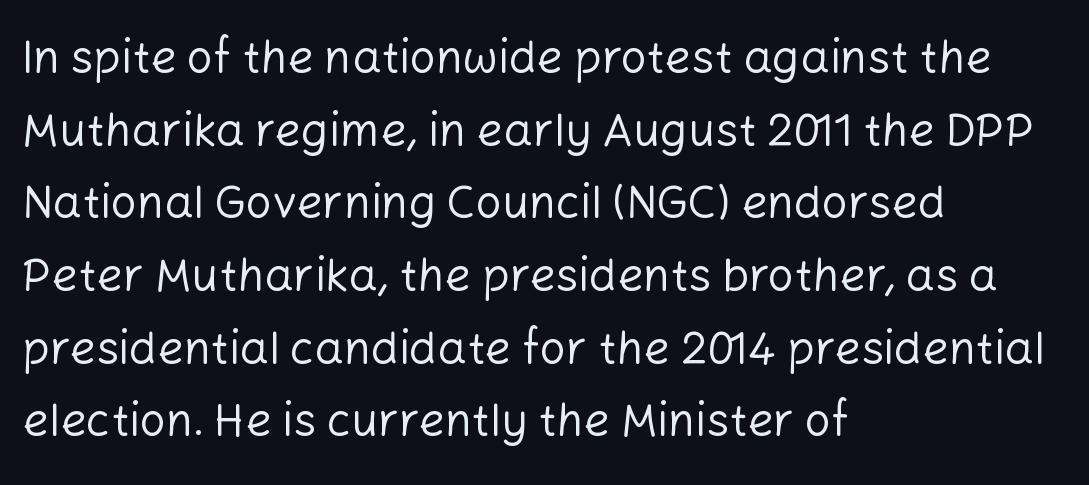
To sum up the face: it is a sans, with no serifs. Clear beneath every line of the passage. Caption: standard tracking, unaltered. A quiet, ordinary-to-light weight characterises the typeface. The letters advance in unequal steps, a hallmark of proportional type. These lines sit exactly where default settings would place them.
